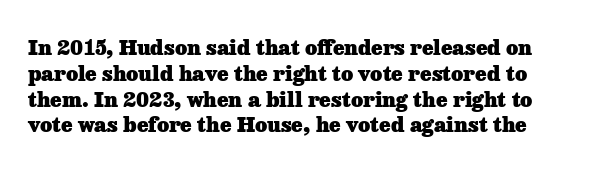
Q: Is the text bold? A: Yes.
Q: Is the text italic (slanted)? A: No, it is upright.
Q: Is the text underlined? A: No.
Q: Is the spacing between letters normal or unusually wide? A: Normal.
